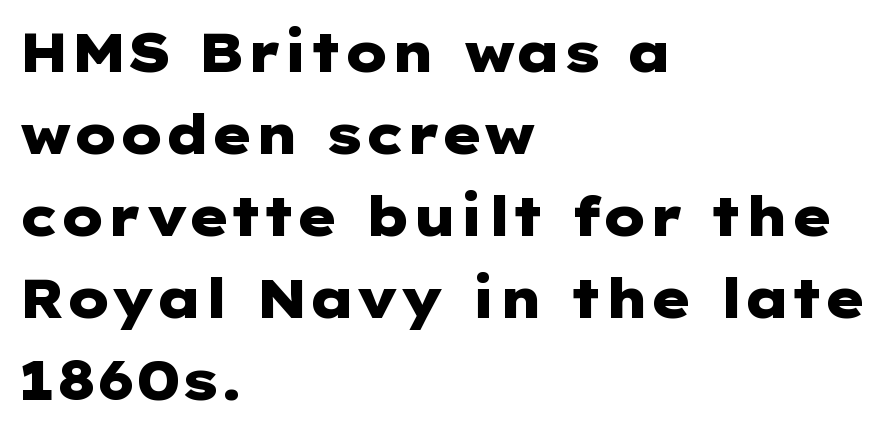
Q: Is the text bold? A: Yes.
Q: Is the text italic (slanted)? A: No, it is upright.
Q: Is the typeface a serif or a sans-serif typeface? A: Sans-serif.
Q: Is the text underlined? A: No.
Q: How is the paragraph aligned? A: Left-aligned.
Q: Is the spacing between letters normal or unusually wide? A: Normal.
Q: Is the spacing between lines tight, normal or loose? A: Normal.
Q: Width (condensed, normal, or wide)? A: Wide.
Q: Stroke contrast? A: Low.
Q: x-height? A: Medium.
